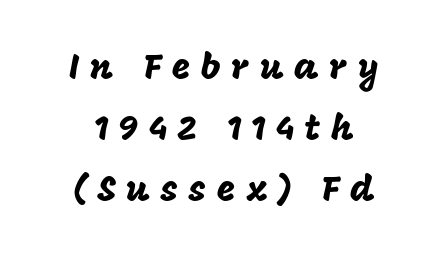
{"serif": "no", "width": "normal", "stroke_contrast": "low", "x_height": "large", "monospaced": "no", "underline": "no", "line_spacing": "normal", "line_spacing_ratio": 1.69, "letter_spacing": "wide", "letter_spacing_em": 0.28, "glyph_px": 36}
